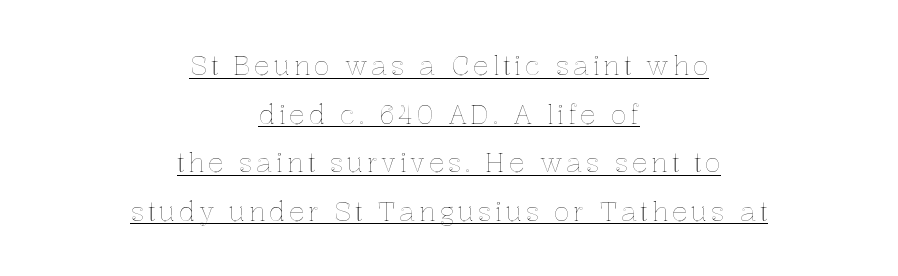
{"italic": "no", "underline": "yes", "align": "center", "line_spacing_ratio": 1.87, "glyph_px": 26}
